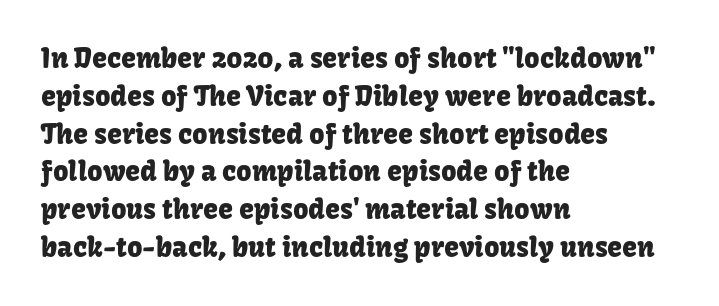
The ragged edge is on the right, which tells us the setting is flush left. Underline: absent. Does the leading feel generous? No, just average. The type is set solid horizontally, with unmodified tracking.
